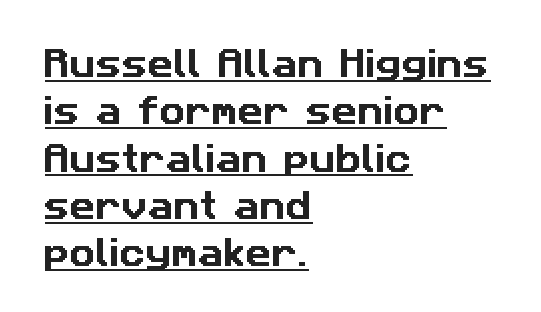
Letter spacing: default. Left-aligned paragraph, ragged on the right. Emphasis is given by a line drawn under the lettering. The letters advance in unequal steps, a hallmark of proportional type. Evenly set lines give the paragraph a standard silhouette. Are there feet on the stems? There aren't — it's a sans.
